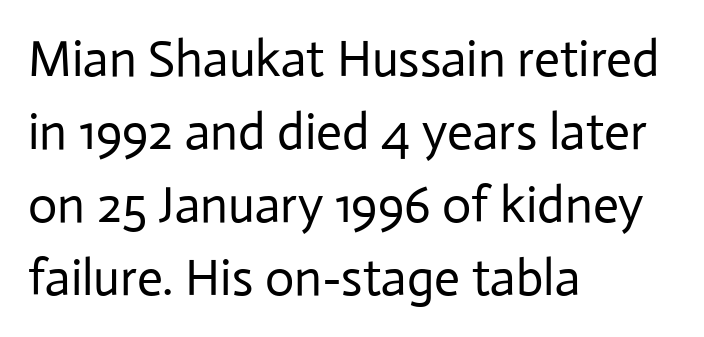
Q: Is the text bold? A: No.
Q: Is the text italic (slanted)? A: No, it is upright.
Q: Is the typeface a serif or a sans-serif typeface? A: Sans-serif.
Q: Is the text underlined? A: No.
Q: How is the paragraph aligned? A: Left-aligned.
Q: Is the spacing between letters normal or unusually wide? A: Normal.
Q: Is the spacing between lines tight, normal or loose? A: Normal.
Q: Width (condensed, normal, or wide)? A: Normal.
Q: Stroke contrast? A: Low.
Q: x-height? A: Medium.
Q: Monospaced? A: No.
